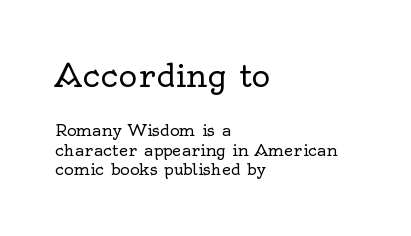
The image shows 32 px regular-weight serif type, upright; set left-aligned, line spacing 1.23x, normal letter spacing, not underlined; the first (top) block is 2.0x larger; a small x-height.
